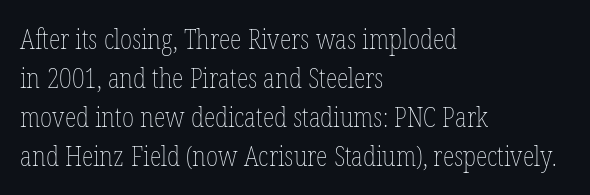
The image shows 27 px text type, upright; set left-aligned, normal line spacing (1.45x), normal letter spacing, not underlined.
